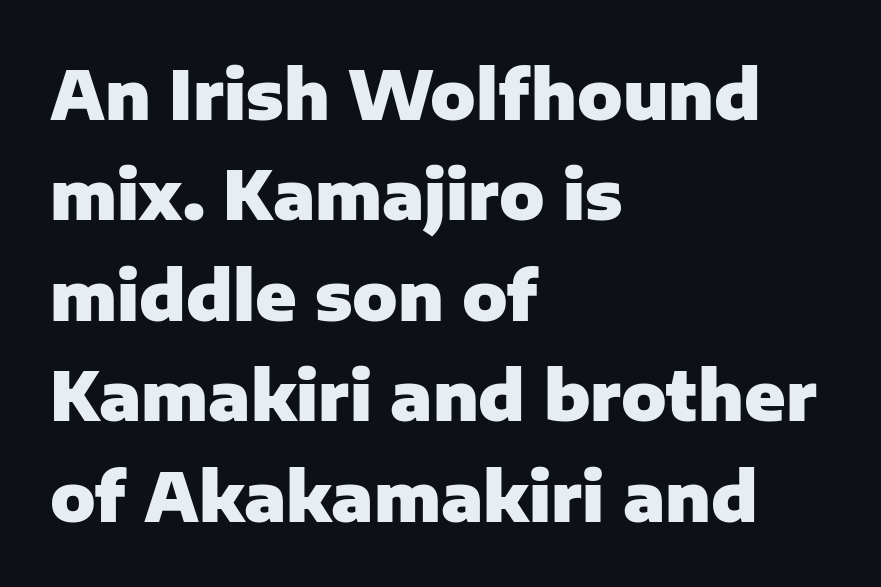
The image shows 67 px heavy sans-serif type, upright; set left-aligned, normal line spacing (1.5x), normal letter spacing, not underlined; low stroke contrast and a medium x-height.
